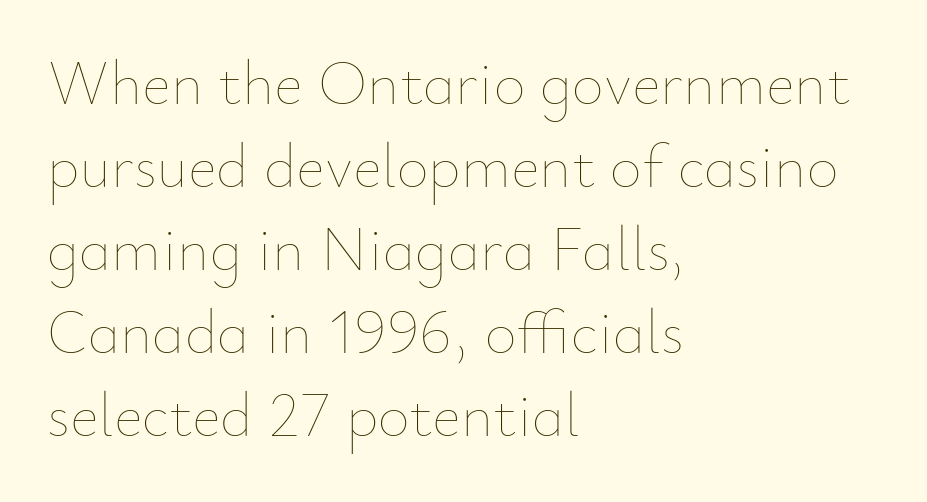
The image shows 62 px thin type, upright; set left-aligned, normal line spacing (1.34x), normal letter spacing, not underlined; low stroke contrast and a small x-height.
